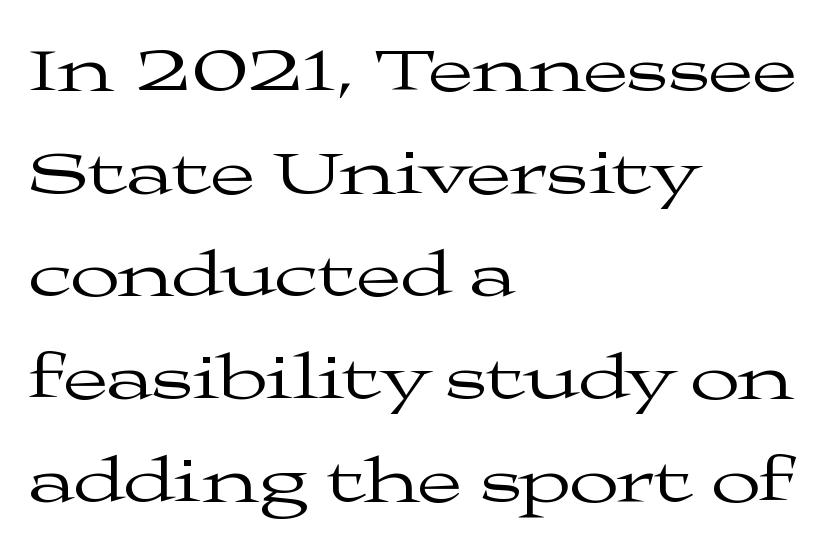
The line-height multiplier appears to be the usual default. Designer's note — italics off, roman on. Note the varied advance widths — an 'i' is clearly narrower than an 'm'. Descender tails drop into unmarked territory.
